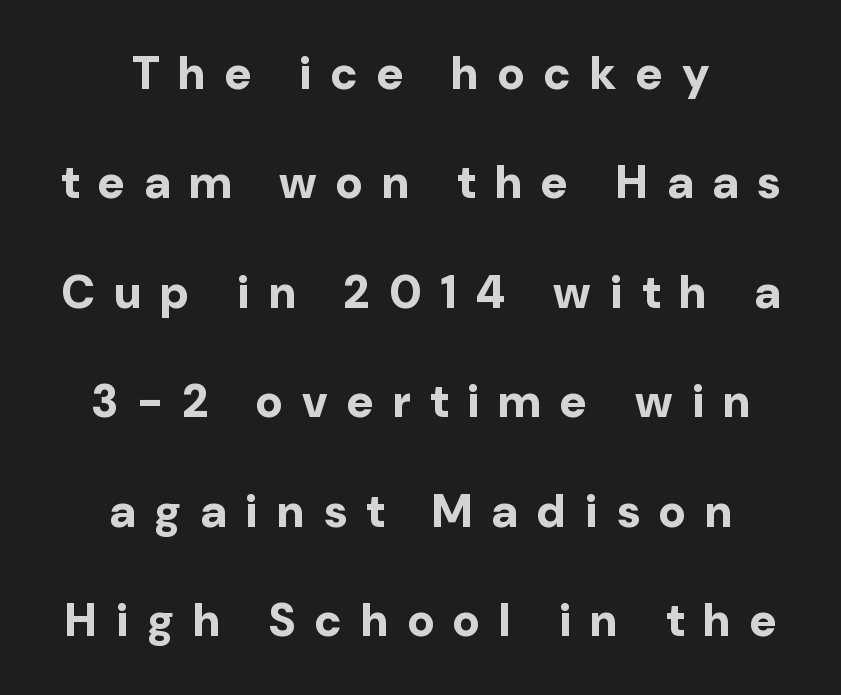
Nothing sits at the stroke ends, so this counts as sans-serif. The letters advance in unequal steps, a hallmark of proportional type. Designer's note — italics off, roman on. If you folded the block vertically in half, each line would mirror itself in length. Whoever set this chose breathing room over compactness in the vertical rhythm. The letters are bold, with thick, heavy strokes.
